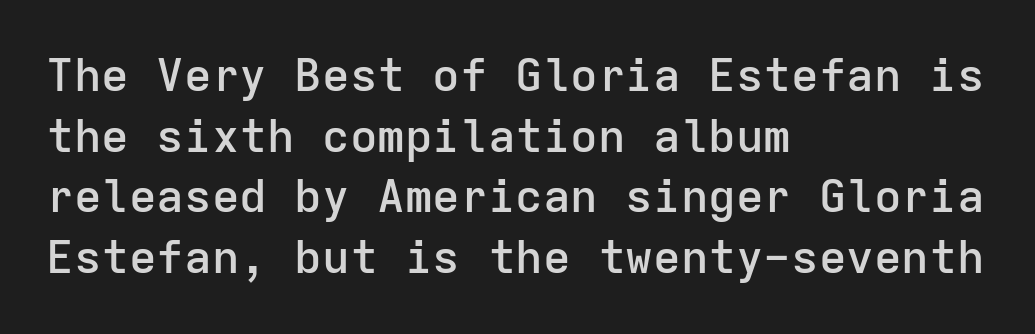
Each letter, wide or thin by design, is forced into the same width here. A normal amount of white space separates one row of letters from the next. Tall strokes in this sample are plumb rather than angled. The paragraph has a hard left edge and a soft right edge. In terms of letterspacing, this is plain default setting.
